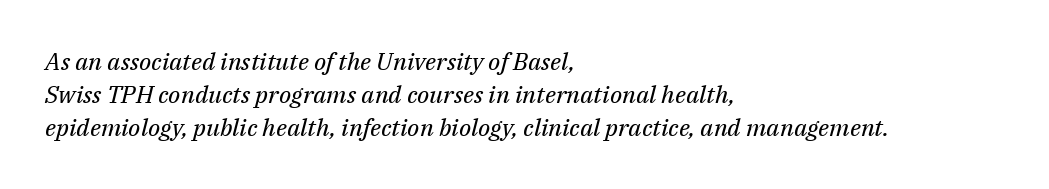
Caption: standard tracking, unaltered. Quick note: italic. Regarding leading, the lines here are spaced in the standard way. The baseline area is clear.
